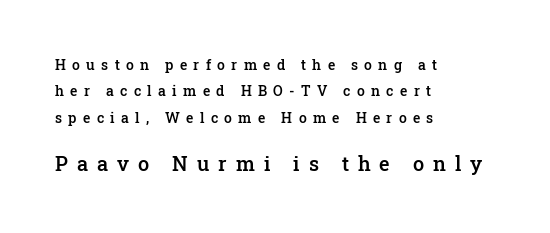
{"italic": "no", "bold": "semi", "underline": "no", "align": "left", "line_spacing_ratio": 1.89, "letter_spacing": "wide", "letter_spacing_em": 0.45, "larger_block": "second", "size_ratio": 1.43, "glyph_px": 20}
